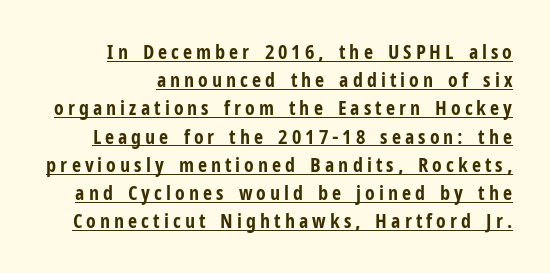
There is plenty of visible air inserted between adjacent glyphs. This sample uses an upright cut, with every glyph sitting square on the baseline. Chunky letters — that's bold for sure. Check the space under the baseline: a stroke is drawn there. Notice how descenders clear the ascenders below comfortably — that's standard leading.
